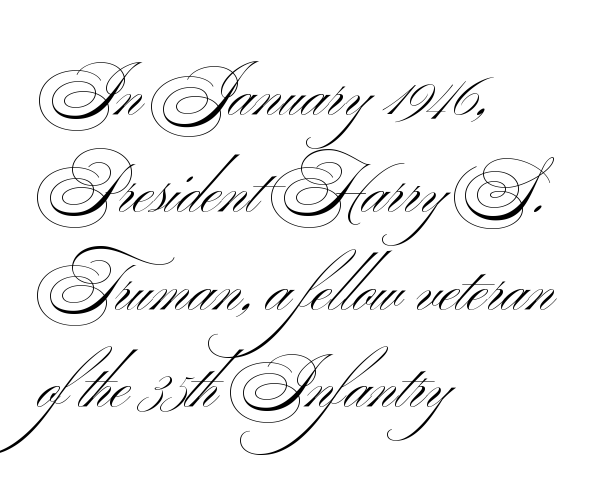
Q: Is the text bold? A: No.
Q: Is the typeface a serif or a sans-serif typeface? A: Sans-serif.
Q: Is the text underlined? A: No.
Q: How is the paragraph aligned? A: Left-aligned.
Q: Is the spacing between letters normal or unusually wide? A: Normal.
Q: Is the spacing between lines tight, normal or loose? A: Normal.
Q: Width (condensed, normal, or wide)? A: Wide.
Q: Stroke contrast? A: Medium.
Q: x-height? A: Small.
Q: Monospaced? A: No.
